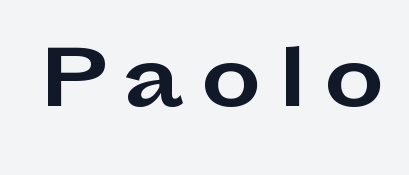
Q: Is the text bold? A: Yes.
Q: Is the text italic (slanted)? A: No, it is upright.
Q: Is the typeface a serif or a sans-serif typeface? A: Sans-serif.
Q: Is the text underlined? A: No.
Q: Is the spacing between letters normal or unusually wide? A: Unusually wide.
Q: Width (condensed, normal, or wide)? A: Wide.
Q: Stroke contrast? A: Low.
Q: x-height? A: Medium.
Q: Monospaced? A: No.
